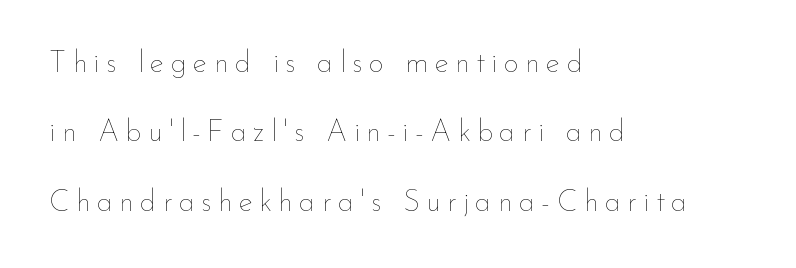
This sample uses expanded letter spacing, leaving extra air between glyphs. Typeset ragged right — the left edge is the straight one. How would I describe the line gaps? Wide and relaxed. Honestly, there is no underline to notice here at all.
